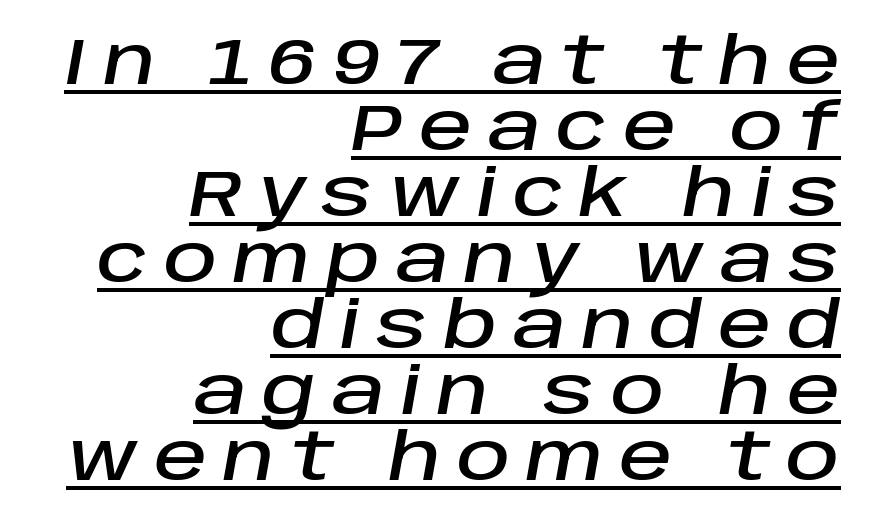
The image shows 66 px text type, italic (leaning right); set right-aligned, tight line spacing (1.0x), unusually wide letter spacing (+0.24 em), underlined; low stroke contrast and a large x-height.
